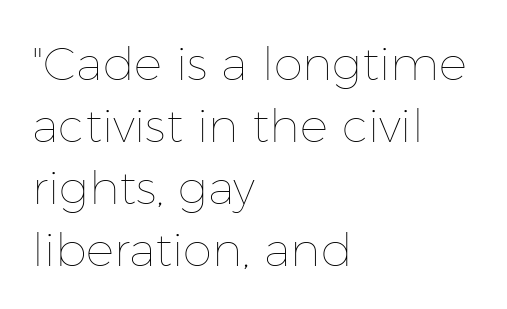
You can tell it's not italic because the verticals are truly vertical. Nothing unusual about the tracking: characters are spaced as the font intends. Spacing verdict: proportional, widths tailored to each character. The foot of each line stays bare and open.
